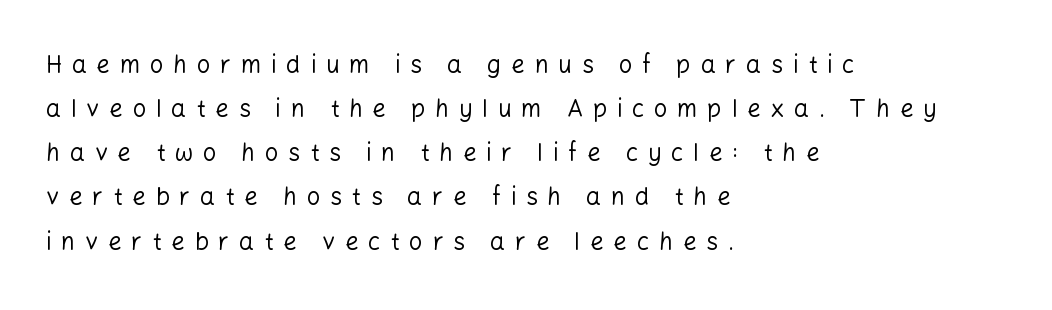
The image shows 24 px text type, upright; set left-aligned, line spacing 1.84x, unusually wide letter spacing (+0.4 em), not underlined.
